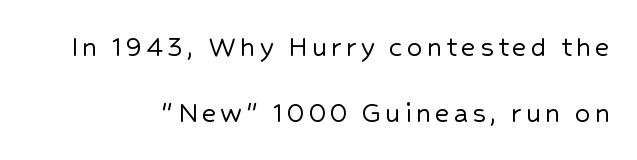
{"serif": "no", "italic": "no", "width": "normal", "stroke_contrast": "low", "x_height": "medium", "monospaced": "no", "underline": "no", "line_spacing": "loose", "line_spacing_ratio": 2.12, "glyph_px": 31}
